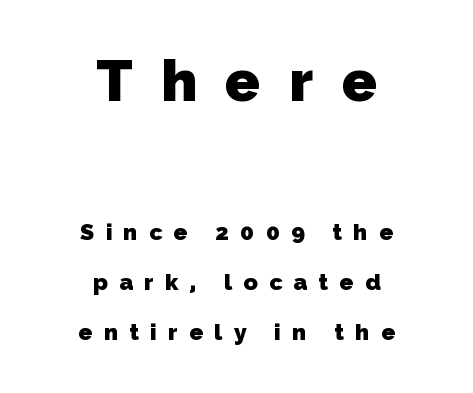
The letters in the upper block stand taller than those in the block below. Each row of text sits above clean, open space. The letters advance in unequal steps, a hallmark of proportional type. The characters look thick and weighty, a clear bold.
